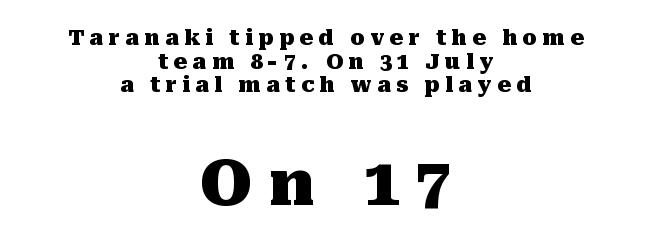
These words are printed bold, with thick strokes throughout. The passage shown begins with its smaller block and ends with its larger one. Is the letter spacing exaggerated? Yes — the characters are pushed far apart. Old-style or modern, the face here clearly has serifs. How would I describe the line gaps? Narrow and economical. Proportional: the letters do not fall into vertical columns.
